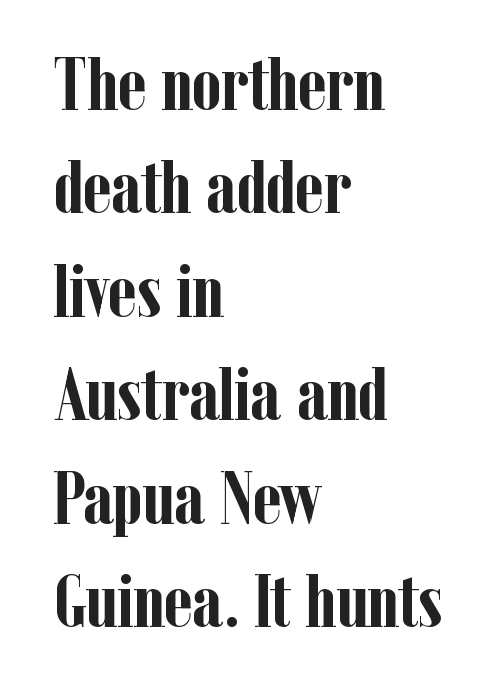
{"serif": "yes", "italic": "no", "bold": "yes", "weight": "semibold", "width": "condensed", "stroke_contrast": "low", "x_height": "medium", "monospaced": "no", "underline": "no", "align": "left", "line_spacing": "normal", "line_spacing_ratio": 1.38, "letter_spacing": "normal", "letter_spacing_em": 0.0, "glyph_px": 75}
